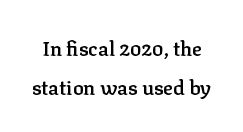
The passage shown is semibold, sitting just below true bold. This rendering features lettering with no underline. Line spacing here is loose. The horizontal fit of the characters is conventional and even. This sample uses an upright cut, with every glyph sitting square on the baseline.
